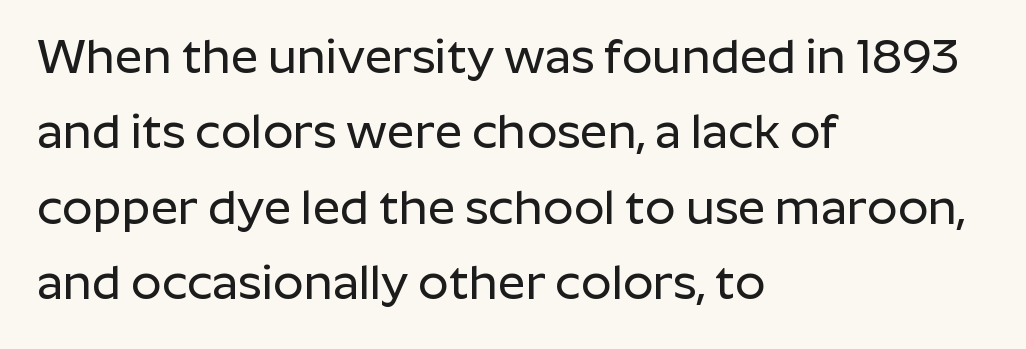
The image shows 48 px sans-serif type, upright; set left-aligned, normal line spacing (1.57x), normal letter spacing, not underlined; low stroke contrast and a medium x-height.
